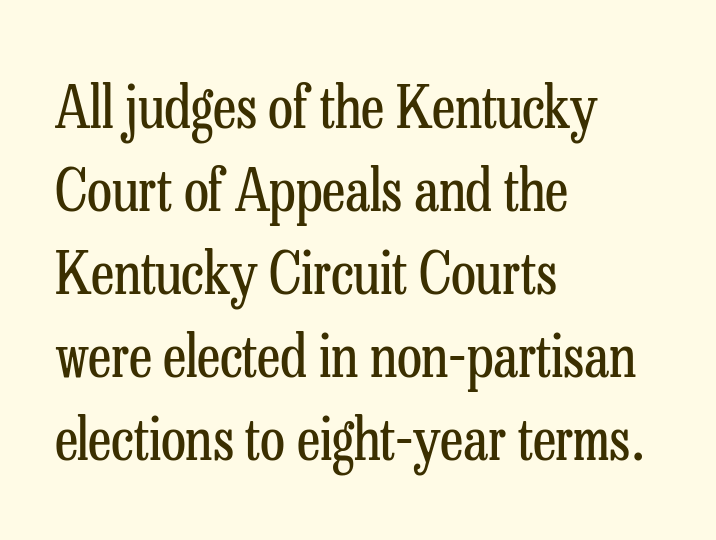
Notice how descenders clear the ascenders below comfortably — that's standard leading. Every row of glyphs begins at an identical x-position on the left. The face used here is seriffed, in the tradition of book romans. The weight tops out at a normal text grade. Spacing verdict: proportional, widths tailored to each character. The strip under each line holds only bare page.
